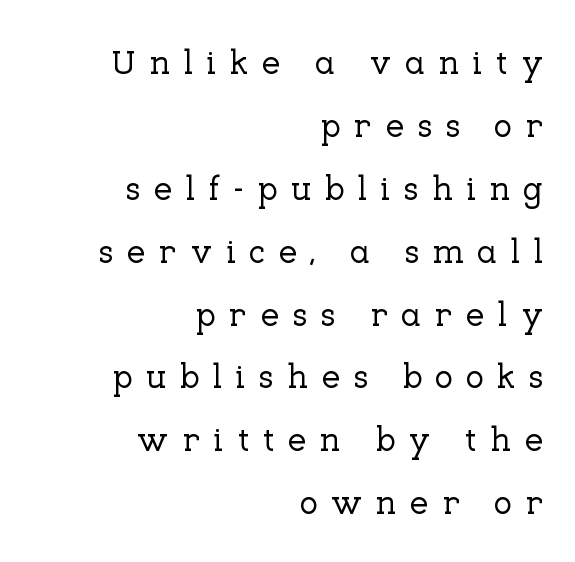
Q: Is the text italic (slanted)? A: No, it is upright.
Q: Is the typeface a serif or a sans-serif typeface? A: Serif.
Q: Is the text underlined? A: No.
Q: How is the paragraph aligned? A: Right-aligned.
Q: Is the spacing between letters normal or unusually wide? A: Unusually wide.
Q: Width (condensed, normal, or wide)? A: Normal.
Q: Stroke contrast? A: Low.
Q: x-height? A: Medium.
Q: Monospaced? A: No.
